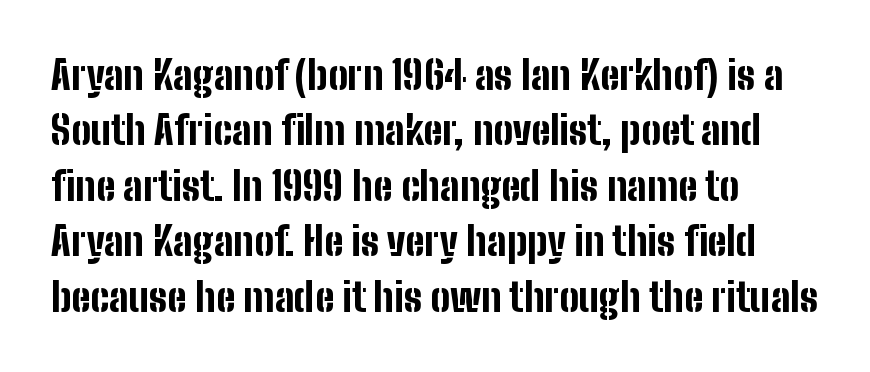
{"serif": "no", "italic": "no", "bold": "yes", "weight": "bold", "width": "condensed", "stroke_contrast": "low", "x_height": "medium", "monospaced": "no", "underline": "no", "align": "left", "line_spacing": "normal", "line_spacing_ratio": 1.42, "letter_spacing": "normal", "letter_spacing_em": 0.0, "glyph_px": 39}
